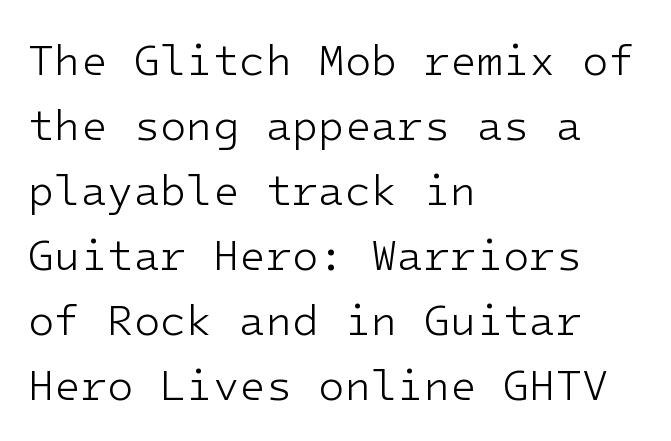
Here the glyphs are tracked normally, forming tight word shapes. Just letters on the line, the space beneath them empty. Alignment: flush left. The letters carry no serifs — their stems end cleanly without finishing strokes.
